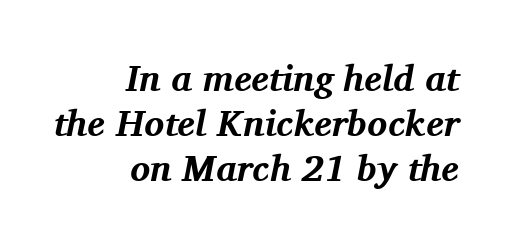
The horizontal fit of the characters is conventional and even. Horizontal alignment here is rightward, an uncommon choice for prose. Italic? Definitely — the glyphs are oblique. Typographic density is high because the face is bold. Character widths vary here, with narrow letters taking less room than wide ones.
